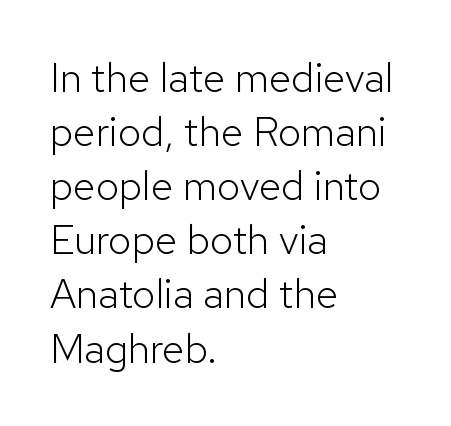
The image shows 41 px light sans-serif type, upright; set left-aligned, normal line spacing (1.32x), normal letter spacing, not underlined; low stroke contrast and a medium x-height.
